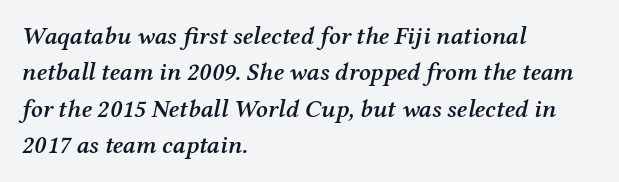
{"italic": "yes", "lean": "right", "slant_degrees": 12, "bold": "semi", "underline": "no", "align": "left", "line_spacing": "normal", "line_spacing_ratio": 1.46, "letter_spacing": "normal", "letter_spacing_em": 0.0, "glyph_px": 25}
